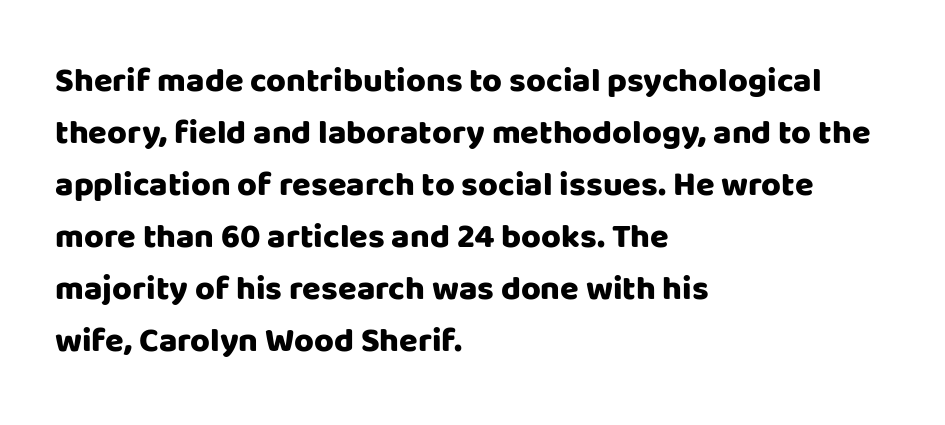
{"serif": "no", "italic": "no", "bold": "yes", "weight": "heavy", "width": "normal", "stroke_contrast": "low", "x_height": "large", "monospaced": "no", "underline": "no", "align": "left", "line_spacing": "normal", "line_spacing_ratio": 1.53, "letter_spacing": "normal", "letter_spacing_em": 0.0, "glyph_px": 34}
